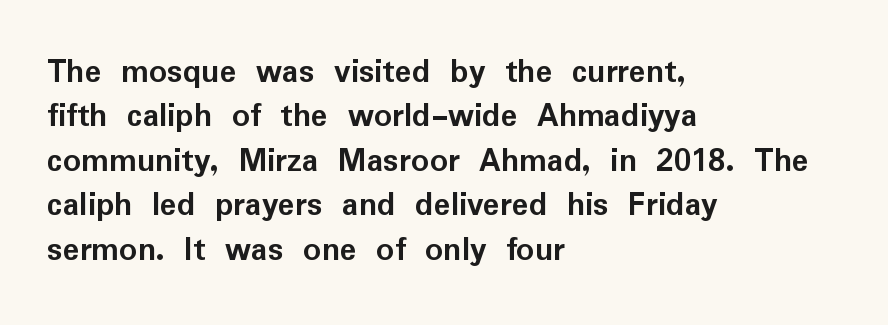
The image shows 35 px semibold sans-serif type, upright; set left-aligned, normal line spacing (1.27x), normal letter spacing, not underlined; low stroke contrast and a medium x-height.
